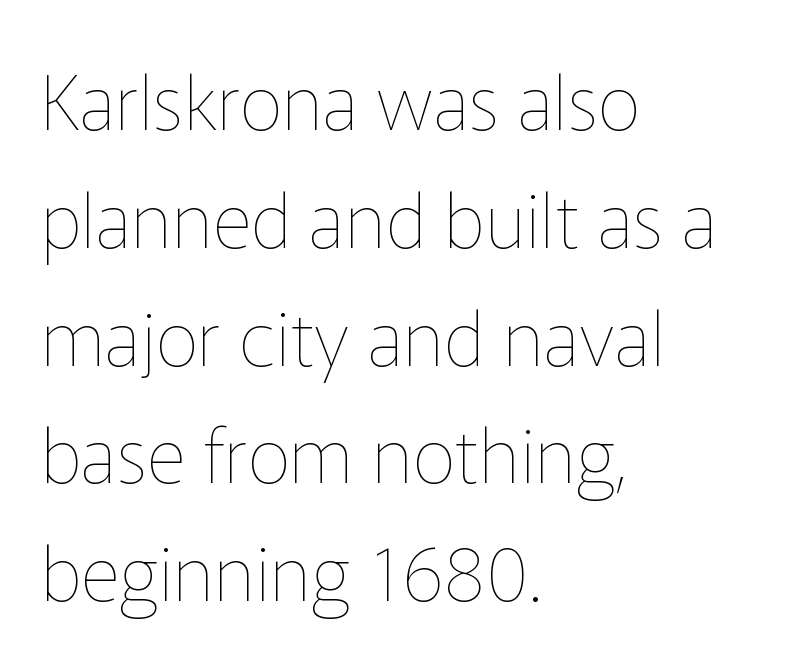
{"italic": "no", "bold": "no", "weight": "thin", "width": "normal", "stroke_contrast": "low", "x_height": "medium", "monospaced": "no", "underline": "no", "align": "left", "line_spacing": "normal", "line_spacing_ratio": 1.55, "letter_spacing": "normal", "letter_spacing_em": 0.0, "glyph_px": 76}
